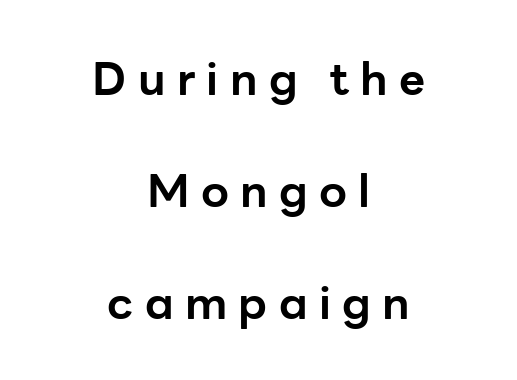
Interline gaps are noticeably wide in this sample. A typesetter would call this heavily tracked-out type. A dark, heavy texture on the line: the type is bold. The rendering shows plain stroke endings on the letterforms — a sans-serif design. Does the lettering tilt? It doesn't — this is upright. Rule under the text: the space is simply empty.
